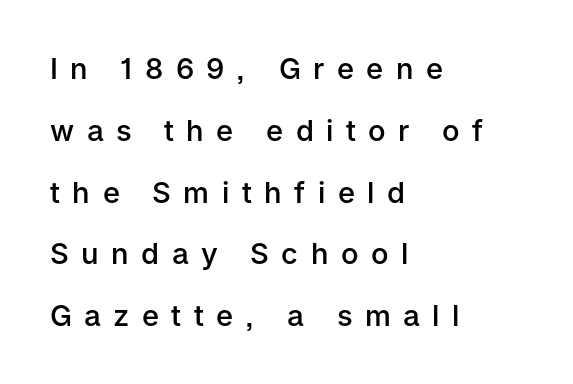
Q: Is the text bold? A: Semi-bold.
Q: Is the text italic (slanted)? A: No, it is upright.
Q: Is the typeface a serif or a sans-serif typeface? A: Sans-serif.
Q: Is the text underlined? A: No.
Q: How is the paragraph aligned? A: Left-aligned.
Q: Is the spacing between letters normal or unusually wide? A: Unusually wide.
Q: Is the spacing between lines tight, normal or loose? A: Loose.
Q: Width (condensed, normal, or wide)? A: Normal.
Q: Stroke contrast? A: Low.
Q: x-height? A: Medium.
Q: Monospaced? A: No.
